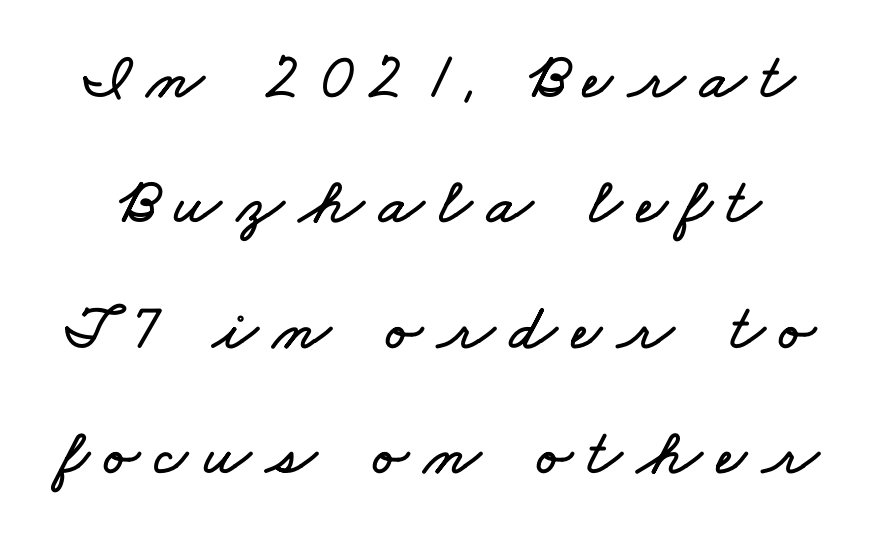
The image shows 66 px wide type; set loose line spacing (1.9x), unusually wide letter spacing (+0.23 em), not underlined; low stroke contrast and a small x-height.
